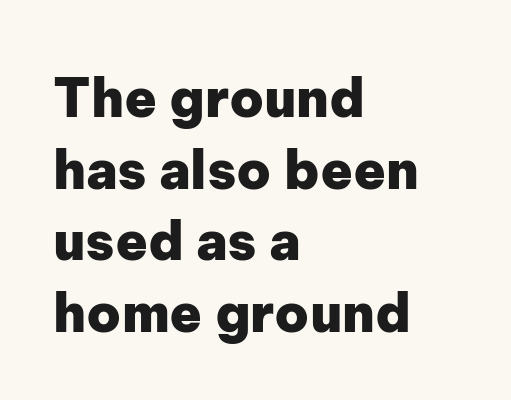
Q: Is the text bold? A: Yes.
Q: Is the text italic (slanted)? A: No, it is upright.
Q: Is the typeface a serif or a sans-serif typeface? A: Sans-serif.
Q: Is the text underlined? A: No.
Q: How is the paragraph aligned? A: Left-aligned.
Q: Is the spacing between letters normal or unusually wide? A: Normal.
Q: Is the spacing between lines tight, normal or loose? A: Normal.
Q: Width (condensed, normal, or wide)? A: Normal.
Q: Stroke contrast? A: Low.
Q: x-height? A: Medium.
Q: Monospaced? A: No.
